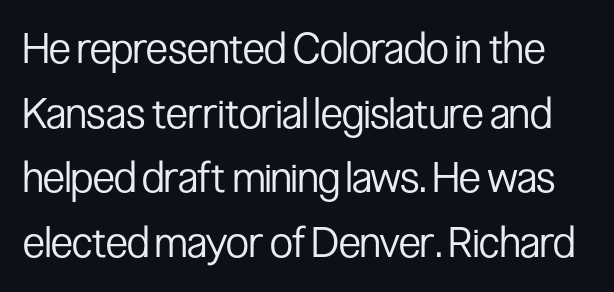
{"serif": "no", "italic": "no", "bold": "no", "weight": "regular", "width": "condensed", "stroke_contrast": "low", "x_height": "medium", "monospaced": "no", "underline": "no", "line_spacing": "normal", "line_spacing_ratio": 1.54, "letter_spacing": "normal", "letter_spacing_em": 0.0, "glyph_px": 42}
